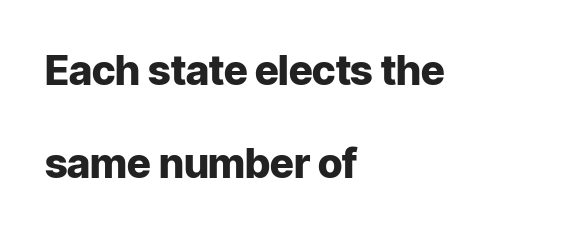
The image shows 41 px heavy sans-serif type, upright; set left-aligned, loose line spacing (2.27x), normal letter spacing, not underlined; low stroke contrast and a medium x-height.
